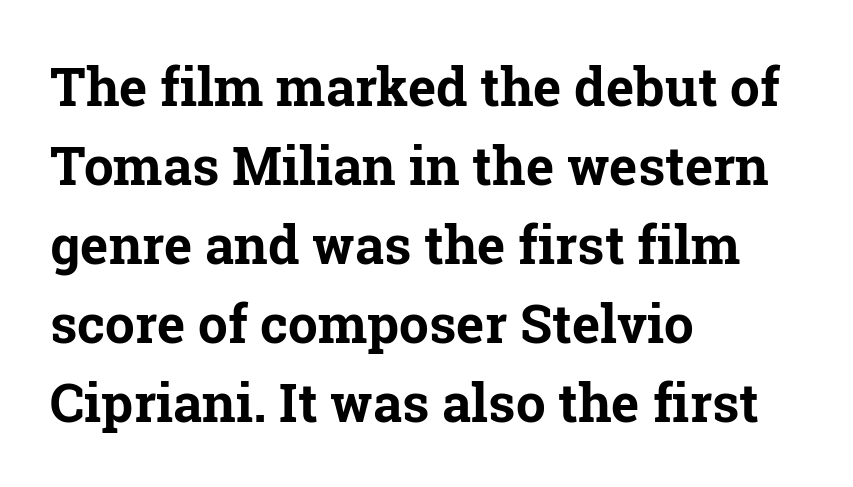
Lines of text with bare space underneath. Observe the serifs anchoring each vertical stroke in this sample. If you drew a ruler down the left edge, every line would touch it. The rows are spaced the way most documents space them. The lettering holds an erect, upright posture throughout. The font is running at its bold setting.
